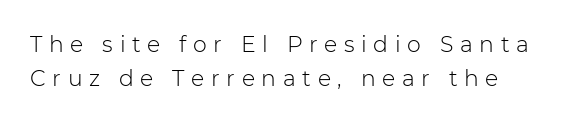
Summary of vertical rhythm: regular, with standard interline spacing. No word sits above an underline. These lines are set flush left with a ragged right edge. In terms of letterspacing, this is a distinctly airy, spread setting. The strokes are not fattened; the text isn't bold.
